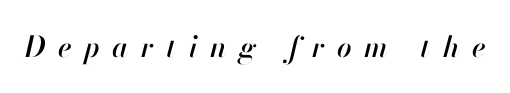
Q: Is the text italic (slanted)? A: Yes, it leans right by about 13 degrees.
Q: Is the text underlined? A: No.
Q: Is the spacing between letters normal or unusually wide? A: Unusually wide.
Q: Width (condensed, normal, or wide)? A: Normal.
Q: Stroke contrast? A: High.
Q: x-height? A: Small.
Q: Monospaced? A: No.
